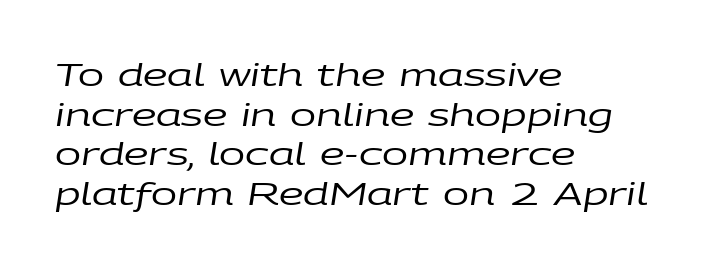
{"italic": "yes", "lean": "right", "slant_degrees": 9, "bold": "no", "weight": "regular", "width": "wide", "stroke_contrast": "low", "x_height": "large", "monospaced": "no", "underline": "no", "align": "left", "line_spacing": "normal", "line_spacing_ratio": 1.28, "letter_spacing": "normal", "letter_spacing_em": 0.0, "glyph_px": 31}
